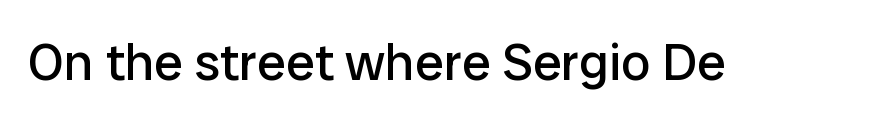
Ascenders rise straight up at ninety degrees. Check the space under the baseline: it is left empty. What stands out about the letter spacing? Nothing — it is the standard amount. The designer went with a sans here, leaving each stem footless.
